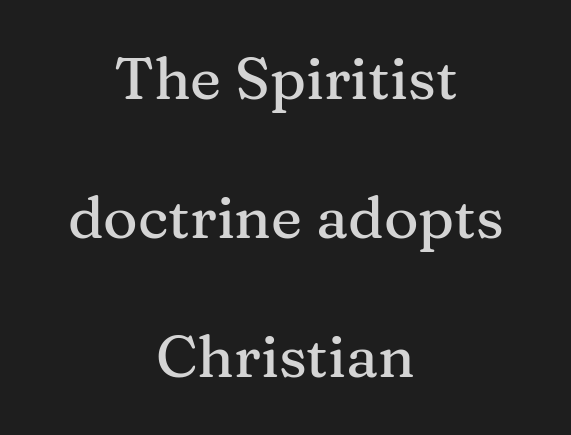
{"serif": "yes", "italic": "no", "width": "normal", "stroke_contrast": "medium", "x_height": "medium", "monospaced": "no", "underline": "no", "align": "center", "line_spacing": "loose", "line_spacing_ratio": 2.36, "letter_spacing": "normal", "letter_spacing_em": 0.0, "glyph_px": 59}
